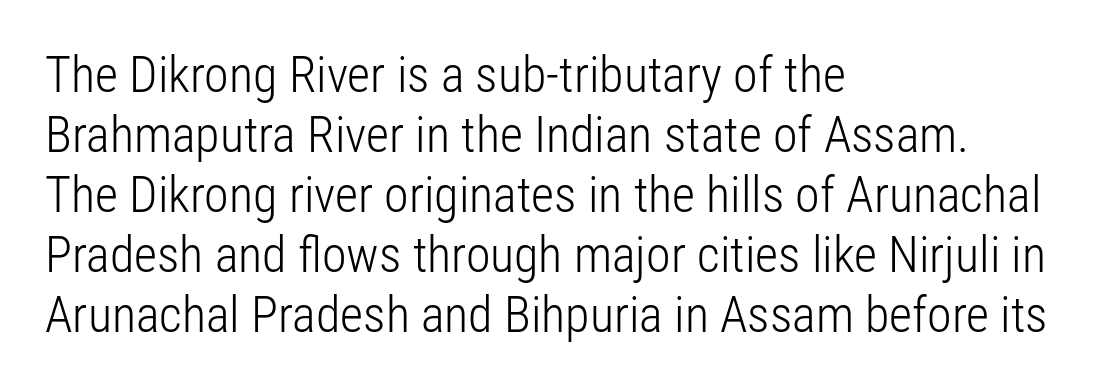
{"serif": "no", "italic": "no", "bold": "no", "weight": "light", "width": "condensed", "stroke_contrast": "low", "x_height": "medium", "monospaced": "no", "underline": "no", "align": "left", "line_spacing_ratio": 1.2, "letter_spacing": "normal", "letter_spacing_em": 0.0, "glyph_px": 50}
